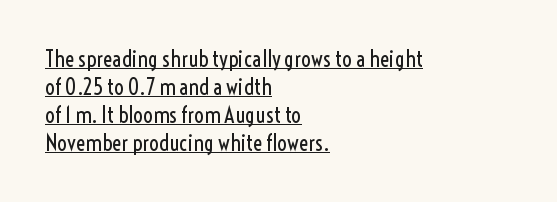
Leading: standard. This sample is left-justified, so line endings fall wherever the words run out. In terms of letterspacing, this is plain default setting. Somebody hit Ctrl+U on this one — the words are underlined. Italic? Not at all — the glyphs are vertical. Heft: none added — not bold.
